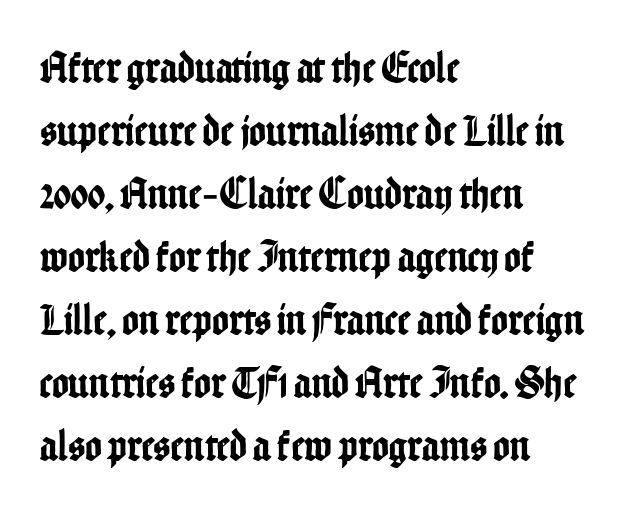
Q: Is the text italic (slanted)? A: No, it is upright.
Q: Is the typeface a serif or a sans-serif typeface? A: Sans-serif.
Q: Is the text underlined? A: No.
Q: How is the paragraph aligned? A: Left-aligned.
Q: Is the spacing between letters normal or unusually wide? A: Normal.
Q: Is the spacing between lines tight, normal or loose? A: Normal.
Q: Width (condensed, normal, or wide)? A: Condensed.
Q: Stroke contrast? A: Low.
Q: x-height? A: Medium.
Q: Monospaced? A: No.
